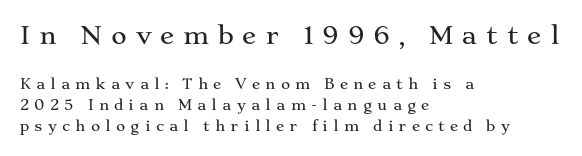
{"italic": "no", "underline": "no", "align": "left", "line_spacing": "normal", "line_spacing_ratio": 1.5, "letter_spacing": "wide", "letter_spacing_em": 0.36, "larger_block": "first", "size_ratio": 1.71, "glyph_px": 24}
